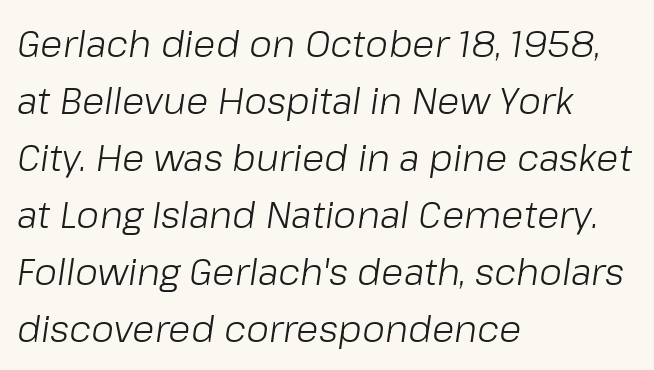
Designer's note — italics engaged. Line beginnings align vertically; line endings do not. The lines sit at an ordinary, default distance from one another. Is the type heavy? It reads as light-to-regular instead. Students, note that the glyphs here touch the page at normal intervals.
